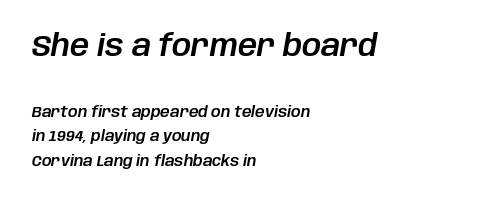
Q: Is the text italic (slanted)? A: Yes, it leans right by about 10 degrees.
Q: Is the text underlined? A: No.
Q: How is the paragraph aligned? A: Left-aligned.
Q: Is the spacing between letters normal or unusually wide? A: Normal.
Q: Is the spacing between lines tight, normal or loose? A: Normal.
Q: Which block of text is set in a larger size, the first (top) or the second (bottom)? A: The first (top) one.
Q: Width (condensed, normal, or wide)? A: Normal.
Q: Stroke contrast? A: Low.
Q: x-height? A: Large.
Q: Monospaced? A: No.
